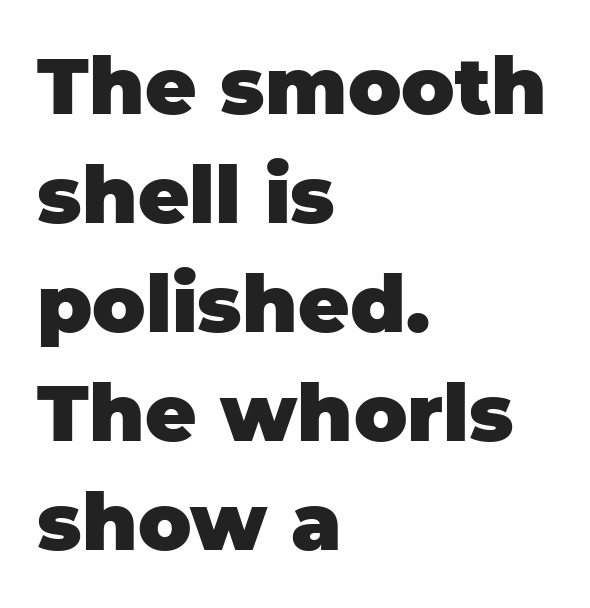
Default kerning and tracking; the words read as compact shapes. How would I describe the line gaps? Plain and ordinary. A dark, heavy texture on the line: the type is bold. Bare-footed words on every line. These lines were composed using upright roman letters. Here the designer chose a conventional face with non-uniform glyph widths.
